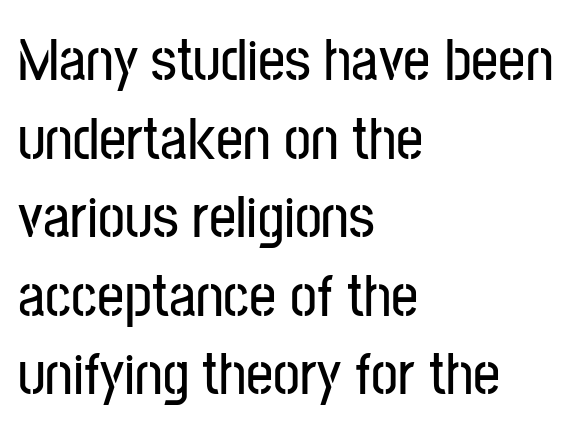
A typesetter would call this zero additional tracking. When letters stand straight like this, we call the style roman or upright. The paragraph has a hard left edge and a soft right edge. Regular leading.
